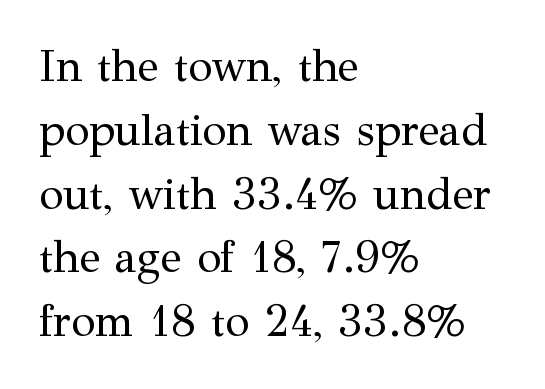
Does the type have serifs? Yes, each stem ends in a small foot. Honestly, there is no underline to notice here at all. The lettering stays uniformly vertical, giving the passage a roman look. The typesetting does not lean heavy: it is not bold.
